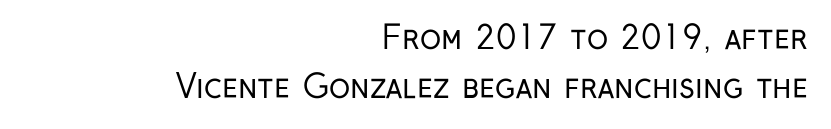
The image shows 32 px regular-weight, condensed sans-serif type, upright; set right-aligned, normal line spacing (1.54x), normal letter spacing, not underlined; low stroke contrast and a medium x-height.
